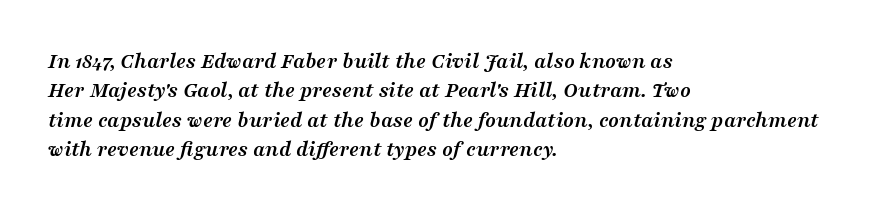
The image shows 22 px bold type, italic (leaning right); set left-aligned, normal line spacing (1.34x), normal letter spacing, not underlined.
